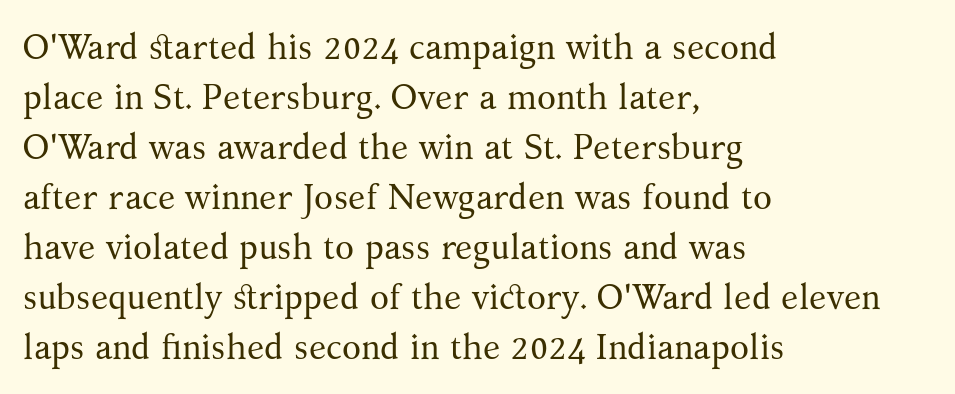
Q: Is the text bold? A: No.
Q: Is the text italic (slanted)? A: No, it is upright.
Q: Is the typeface a serif or a sans-serif typeface? A: Serif.
Q: Is the text underlined? A: No.
Q: How is the paragraph aligned? A: Left-aligned.
Q: Is the spacing between letters normal or unusually wide? A: Normal.
Q: Is the spacing between lines tight, normal or loose? A: Normal.
Q: Width (condensed, normal, or wide)? A: Normal.
Q: Stroke contrast? A: Medium.
Q: x-height? A: Medium.
Q: Monospaced? A: No.
